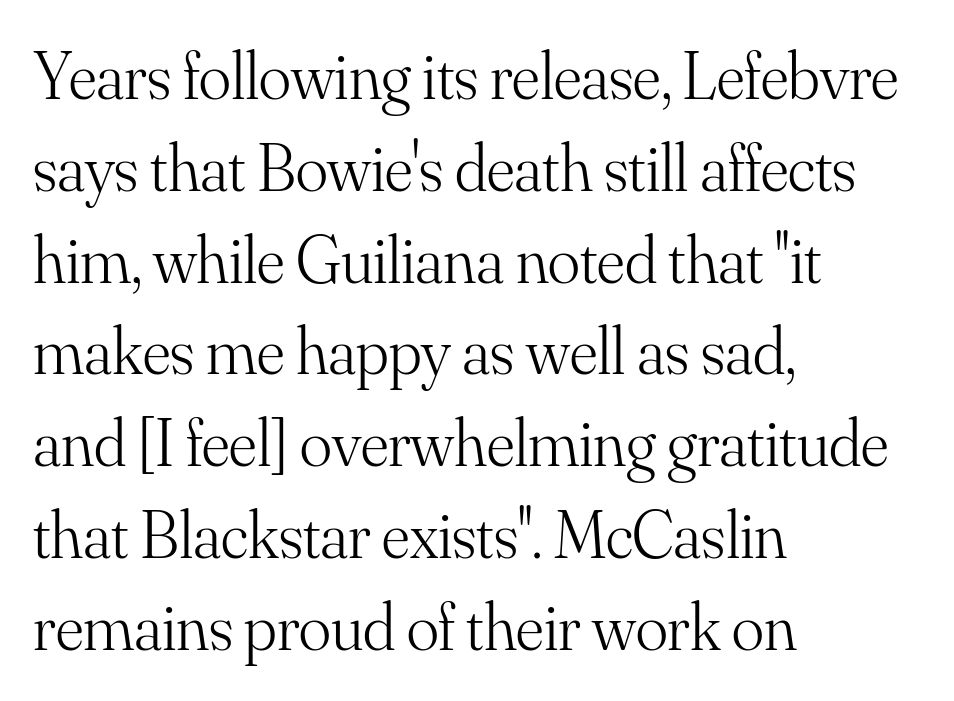
Q: Is the text bold? A: No.
Q: Is the text italic (slanted)? A: No, it is upright.
Q: Is the typeface a serif or a sans-serif typeface? A: Serif.
Q: Is the text underlined? A: No.
Q: How is the paragraph aligned? A: Left-aligned.
Q: Is the spacing between letters normal or unusually wide? A: Normal.
Q: Is the spacing between lines tight, normal or loose? A: Normal.
Q: Width (condensed, normal, or wide)? A: Normal.
Q: Stroke contrast? A: Medium.
Q: x-height? A: Small.
Q: Monospaced? A: No.
